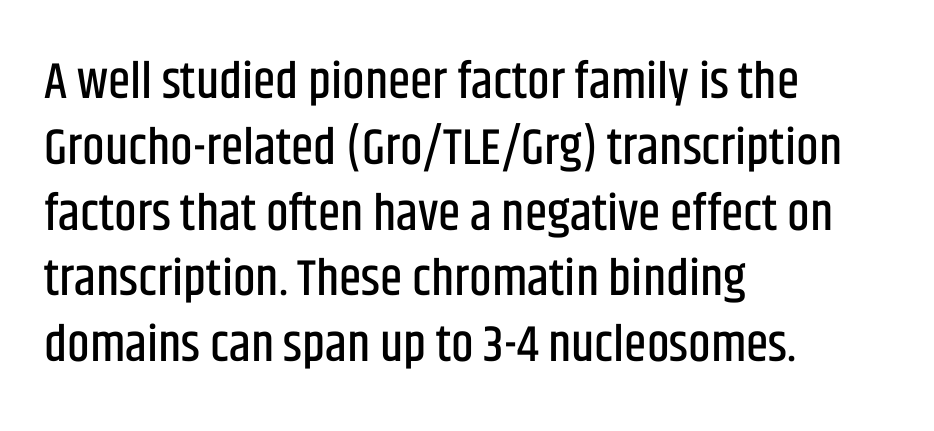
Q: Is the text italic (slanted)? A: No, it is upright.
Q: Is the typeface a serif or a sans-serif typeface? A: Sans-serif.
Q: Is the text underlined? A: No.
Q: How is the paragraph aligned? A: Left-aligned.
Q: Is the spacing between letters normal or unusually wide? A: Normal.
Q: Is the spacing between lines tight, normal or loose? A: Normal.
Q: Width (condensed, normal, or wide)? A: Condensed.
Q: Stroke contrast? A: Low.
Q: x-height? A: Large.
Q: Monospaced? A: No.
